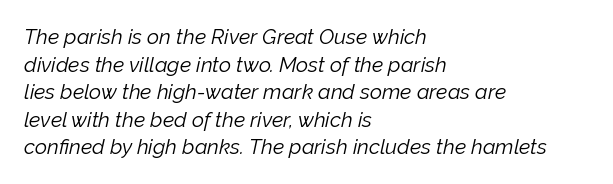
Q: Is the text bold? A: No.
Q: Is the text italic (slanted)? A: Yes, it leans right by about 12 degrees.
Q: Is the text underlined? A: No.
Q: How is the paragraph aligned? A: Left-aligned.
Q: Is the spacing between letters normal or unusually wide? A: Normal.
Q: Is the spacing between lines tight, normal or loose? A: Normal.
